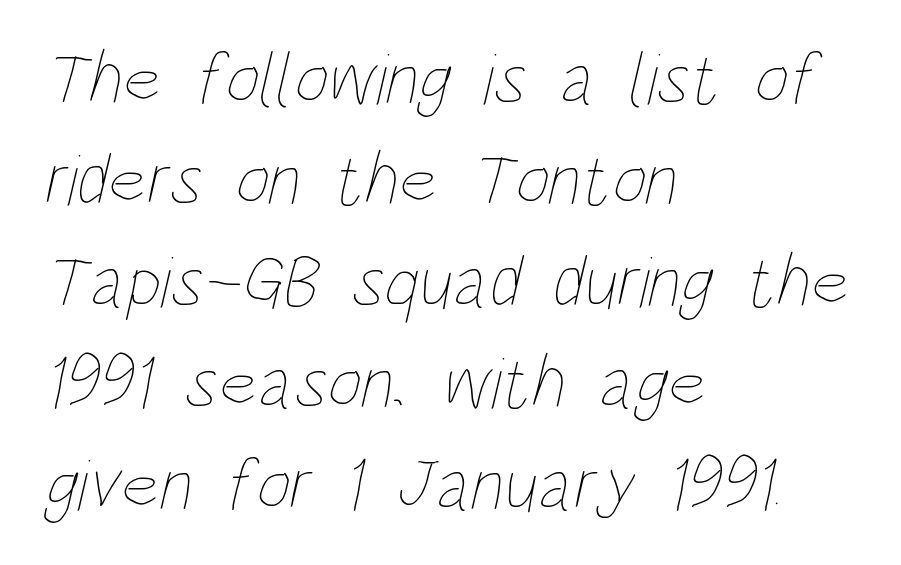
The image shows 74 px thin, condensed type; set left-aligned, normal line spacing (1.37x), normal letter spacing, not underlined; low stroke contrast and a large x-height.
